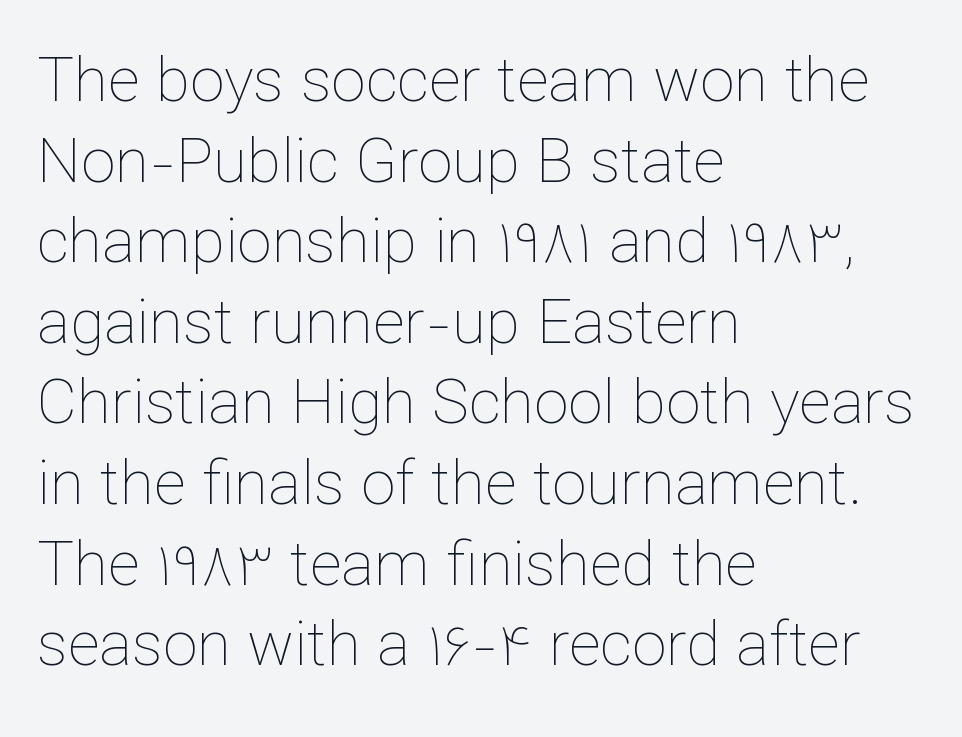
The lines sit at an ordinary, default distance from one another. A bare baseline throughout the passage. Vertical strokes here are truly vertical. Short and long lines alike share a common starting point at left. The strokes carry an ordinary text weight at most. There is no visible air inserted between adjacent glyphs.
